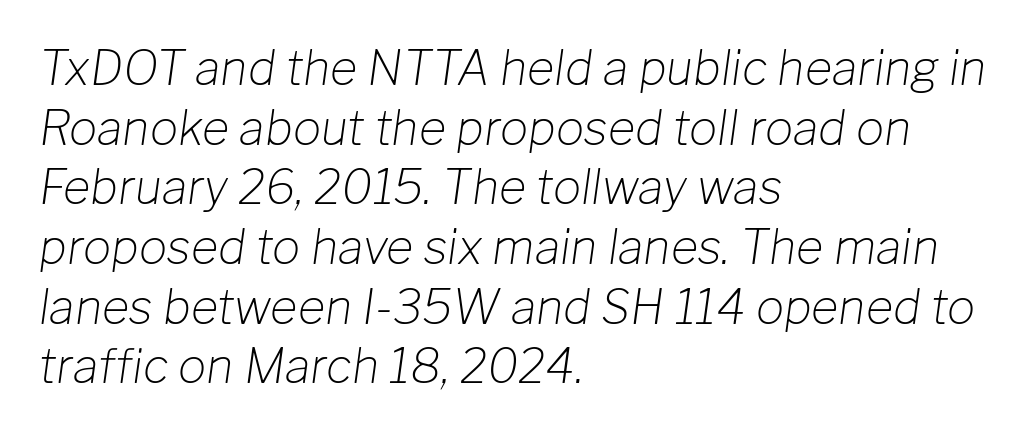
The image shows 47 px light type, italic (leaning right); set left-aligned, normal line spacing (1.27x), normal letter spacing, not underlined; low stroke contrast and a medium x-height.
